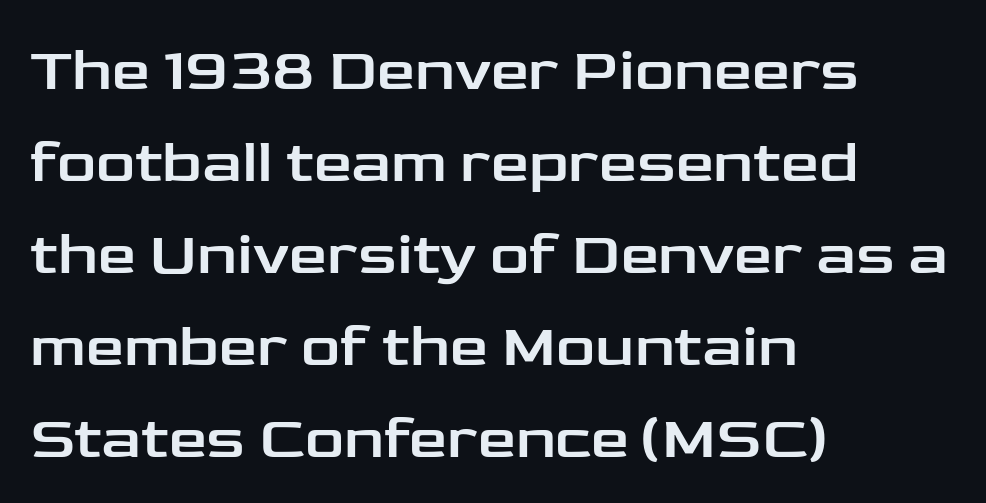
{"serif": "no", "italic": "no", "width": "wide", "stroke_contrast": "low", "x_height": "medium", "monospaced": "no", "underline": "no", "align": "left", "line_spacing": "normal", "line_spacing_ratio": 1.51, "letter_spacing": "normal", "letter_spacing_em": 0.0, "glyph_px": 61}
